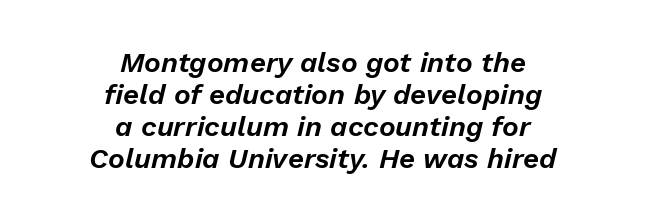
Q: Is the text italic (slanted)? A: Yes, it leans right by about 13 degrees.
Q: Is the text underlined? A: No.
Q: How is the paragraph aligned? A: Centered.
Q: Is the spacing between letters normal or unusually wide? A: Normal.
Q: Is the spacing between lines tight, normal or loose? A: Tight.
Q: Width (condensed, normal, or wide)? A: Normal.
Q: Stroke contrast? A: Low.
Q: x-height? A: Medium.
Q: Monospaced? A: No.
